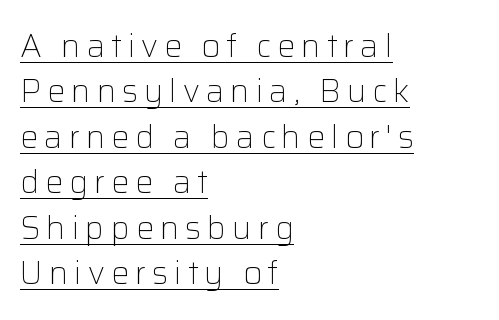
Q: Is the text bold? A: No.
Q: Is the text italic (slanted)? A: No, it is upright.
Q: Is the typeface a serif or a sans-serif typeface? A: Sans-serif.
Q: Is the text underlined? A: Yes.
Q: How is the paragraph aligned? A: Left-aligned.
Q: Is the spacing between lines tight, normal or loose? A: Normal.
Q: Width (condensed, normal, or wide)? A: Normal.
Q: Stroke contrast? A: Low.
Q: x-height? A: Medium.
Q: Monospaced? A: No.
